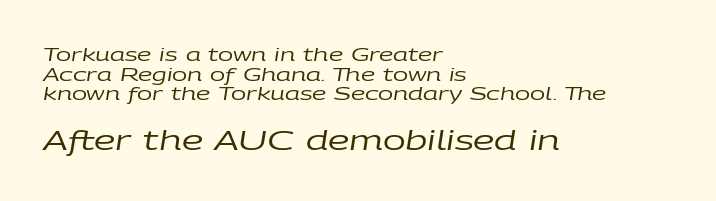
The paragraph shown leans on its left margin. Letters rest on an invisible, unmarked baseline. Italic? Definitely — the glyphs are oblique. Which of the two is more prominent by size? The second, at the bottom. This sample trades vertical openness for compactness between lines. A quiet, ordinary-to-light weight characterises the typeface.
